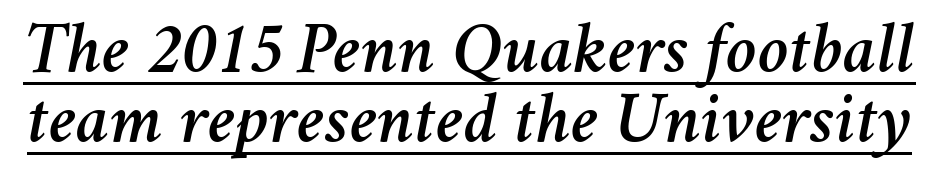
Q: Is the text italic (slanted)? A: Yes, it leans right by about 11 degrees.
Q: Is the text underlined? A: Yes.
Q: Is the spacing between letters normal or unusually wide? A: Normal.
Q: Is the spacing between lines tight, normal or loose? A: Tight.
Q: Width (condensed, normal, or wide)? A: Normal.
Q: Stroke contrast? A: Medium.
Q: x-height? A: Medium.
Q: Monospaced? A: No.
